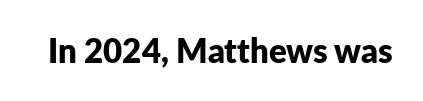
The image shows 33 px bold sans-serif type, upright; set normal letter spacing, not underlined; low stroke contrast and a medium x-height.
